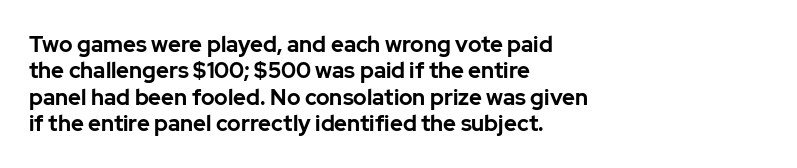
The image shows 22 px bold type, upright; set left-aligned, line spacing 1.2x, normal letter spacing, not underlined.
